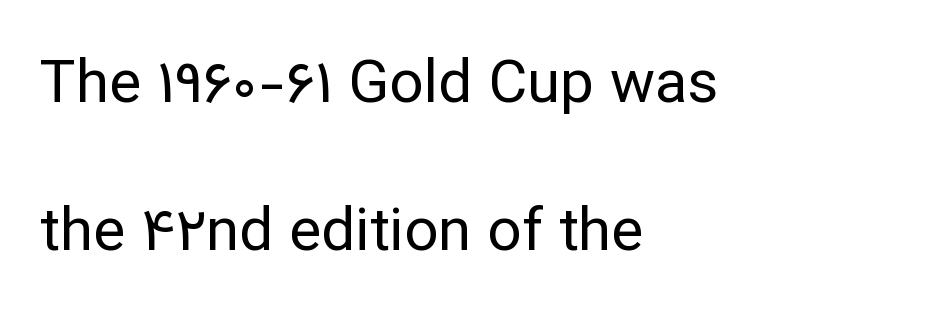
The font is comparable to plain body text, perhaps lighter. Regarding serifs, this sample does without them. Honestly, there is no underline to notice here at all. Widely set lines give the paragraph a tall, airy silhouette. The axis of the letterforms is exactly vertical. Each letter keeps its own natural width here, so spacing adapts to shape.
